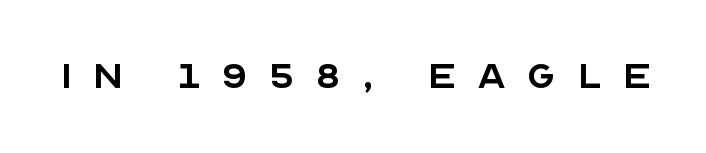
{"serif": "no", "italic": "no", "bold": "no", "weight": "regular", "width": "normal", "x_height": "large", "monospaced": "no", "underline": "no", "letter_spacing": "wide", "letter_spacing_em": 0.44, "glyph_px": 47}
